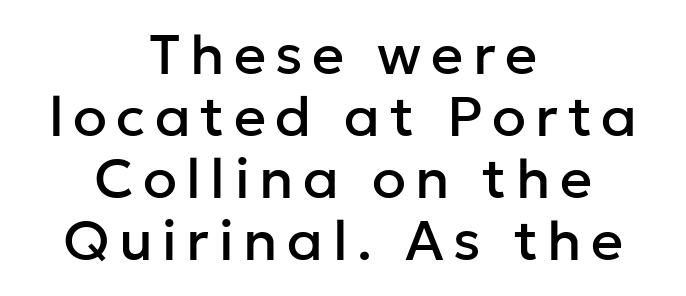
{"serif": "no", "italic": "no", "width": "normal", "stroke_contrast": "low", "x_height": "medium", "monospaced": "no", "underline": "no", "align": "center", "line_spacing": "tight", "line_spacing_ratio": 1.11, "glyph_px": 56}
